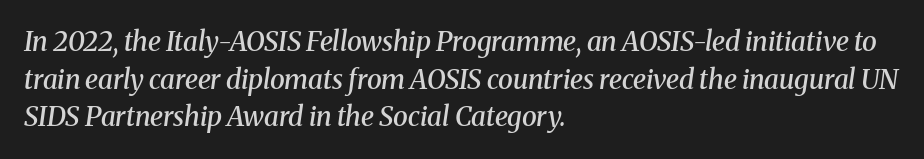
{"italic": "yes", "lean": "right", "slant_degrees": 8, "bold": "semi", "underline": "no", "align": "left", "line_spacing": "normal", "line_spacing_ratio": 1.39, "letter_spacing": "normal", "letter_spacing_em": 0.0, "glyph_px": 27}
